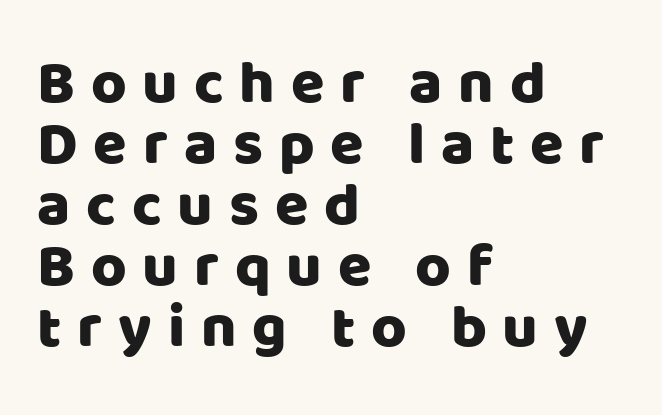
{"serif": "no", "italic": "no", "width": "normal", "stroke_contrast": "low", "x_height": "large", "monospaced": "no", "underline": "no", "align": "left", "line_spacing": "tight", "line_spacing_ratio": 1.0, "letter_spacing": "wide", "letter_spacing_em": 0.26, "glyph_px": 61}
